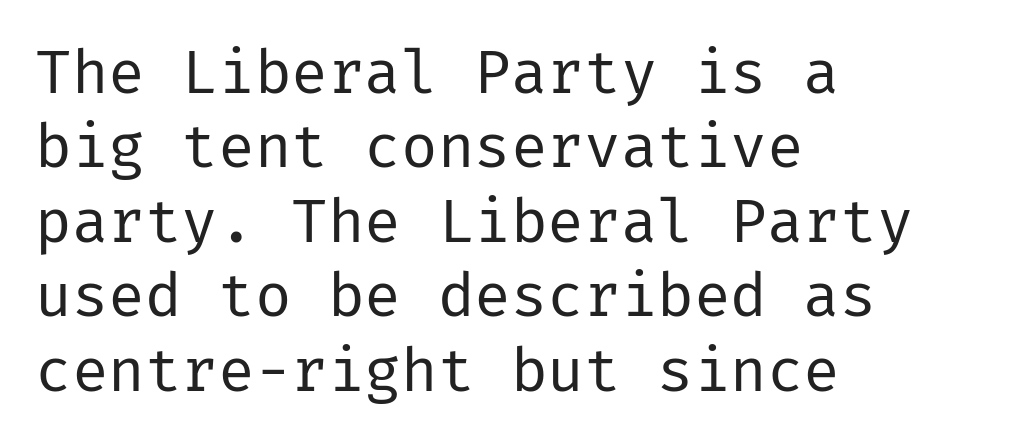
The image shows 61 px regular-weight sans-serif type, upright; set left-aligned, line spacing 1.22x, normal letter spacing, not underlined; low stroke contrast and a medium x-height.
